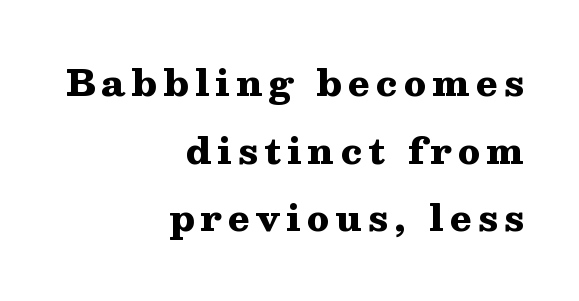
You could not count columns in this text — the font is proportionally spaced. This is roman type, the default non-slanted kind. These lines carry a lot of weight — the face is fully bold. Underline: absent. Leftover space on each line is placed entirely before the opening word. The rendering shows small feet on the letterforms — a serif design.
